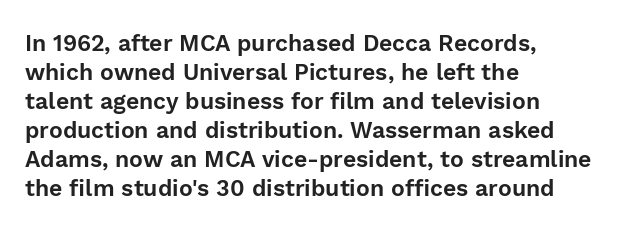
Posture: straight, roman, zero tilt. The passage shown is not underscored anywhere. The rendering anchors every line to the left-hand side. The gaps between neighbouring characters are ordinary and unremarkable.
